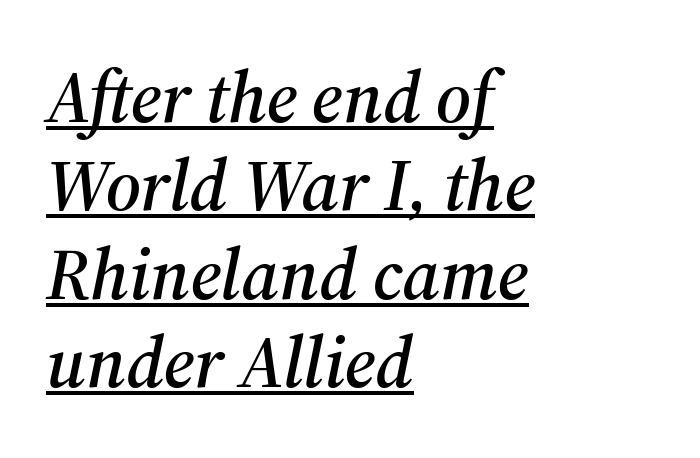
Q: Is the text italic (slanted)? A: Yes, it leans right by about 12 degrees.
Q: Is the typeface a serif or a sans-serif typeface? A: Serif.
Q: Is the text underlined? A: Yes.
Q: How is the paragraph aligned? A: Left-aligned.
Q: Is the spacing between letters normal or unusually wide? A: Normal.
Q: Width (condensed, normal, or wide)? A: Normal.
Q: Stroke contrast? A: Medium.
Q: x-height? A: Medium.
Q: Monospaced? A: No.
